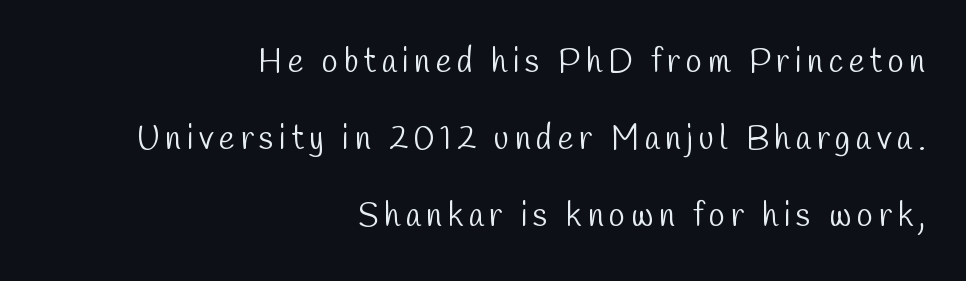
Q: Is the text bold? A: No.
Q: Is the typeface a serif or a sans-serif typeface? A: Sans-serif.
Q: Is the text underlined? A: No.
Q: How is the paragraph aligned? A: Right-aligned.
Q: Is the spacing between lines tight, normal or loose? A: Loose.
Q: Width (condensed, normal, or wide)? A: Condensed.
Q: Stroke contrast? A: Low.
Q: x-height? A: Medium.
Q: Monospaced? A: No.
